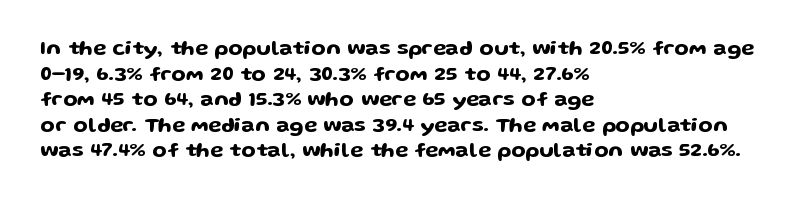
Line beginnings align vertically; line endings do not. Posture: vertical. A typesetter would call this zero additional tracking. The baseline area is clear.
